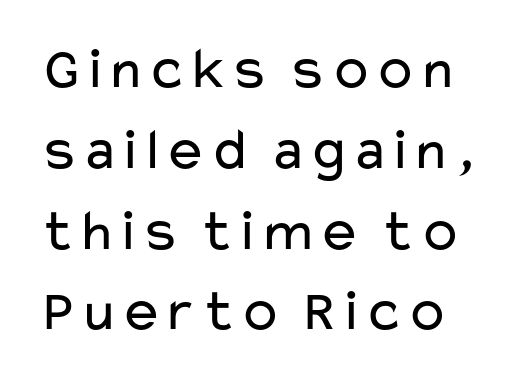
Q: Is the text bold? A: No.
Q: Is the text italic (slanted)? A: No, it is upright.
Q: Is the typeface a serif or a sans-serif typeface? A: Sans-serif.
Q: Is the text underlined? A: No.
Q: Is the spacing between letters normal or unusually wide? A: Normal.
Q: Is the spacing between lines tight, normal or loose? A: Normal.
Q: Width (condensed, normal, or wide)? A: Wide.
Q: Stroke contrast? A: Low.
Q: x-height? A: Medium.
Q: Monospaced? A: No.
